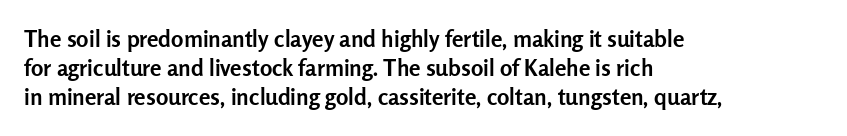
Is the block centered? No — it sits flush against the left margin. Strong, thick strokes mark this as bold type. Plain, unruled lines of type. Nothing unusual about the tracking: characters are spaced as the font intends. When letters stand straight like this, we call the style roman or upright. One glance says typical: line gaps are just what's usual.
